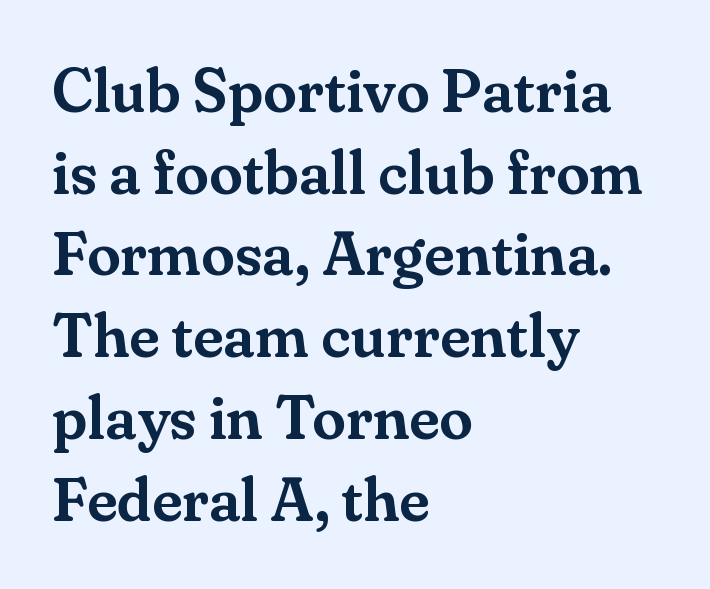
Does the copy run flush right? No — it runs flush left. Notice how descenders clear the ascenders below comfortably — that's standard leading. This rendering features lettering with no underline. A serif font was chosen for this passage. Honestly, the letter spacing is just normal — you wouldn't notice it.
